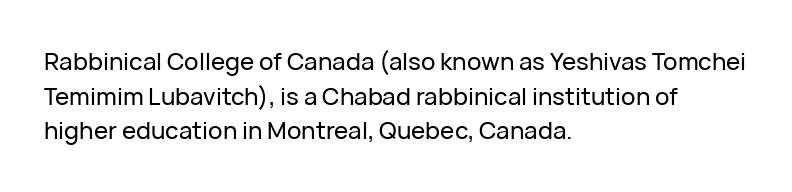
The image shows 24 px text type, upright; set left-aligned, normal line spacing (1.44x), normal letter spacing, not underlined.
